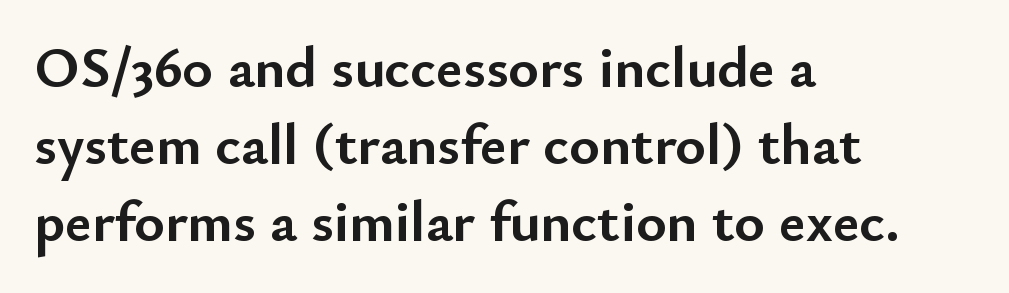
{"serif": "no", "italic": "no", "bold": "yes", "weight": "semibold", "width": "normal", "stroke_contrast": "low", "x_height": "small", "monospaced": "no", "underline": "no", "align": "left", "line_spacing": "normal", "line_spacing_ratio": 1.33, "letter_spacing": "normal", "letter_spacing_em": 0.0, "glyph_px": 58}
